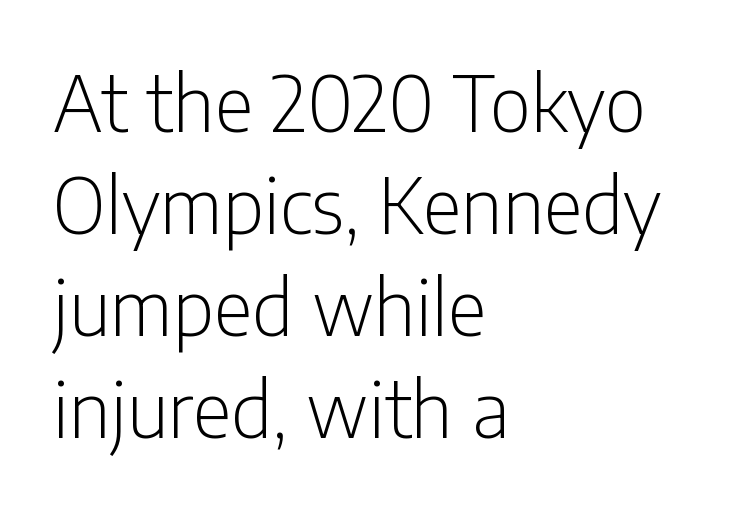
The image shows 76 px light, condensed sans-serif type, upright; set left-aligned, normal line spacing (1.34x), normal letter spacing, not underlined; low stroke contrast and a medium x-height.
